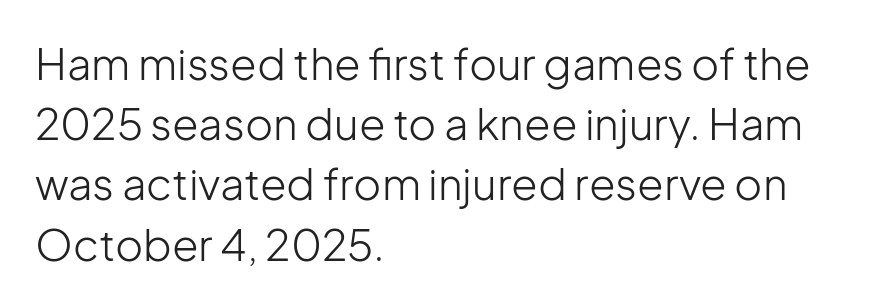
Q: Is the text bold? A: No.
Q: Is the text italic (slanted)? A: No, it is upright.
Q: Is the typeface a serif or a sans-serif typeface? A: Sans-serif.
Q: Is the text underlined? A: No.
Q: How is the paragraph aligned? A: Left-aligned.
Q: Is the spacing between letters normal or unusually wide? A: Normal.
Q: Is the spacing between lines tight, normal or loose? A: Normal.
Q: Width (condensed, normal, or wide)? A: Normal.
Q: Stroke contrast? A: Low.
Q: x-height? A: Medium.
Q: Monospaced? A: No.
